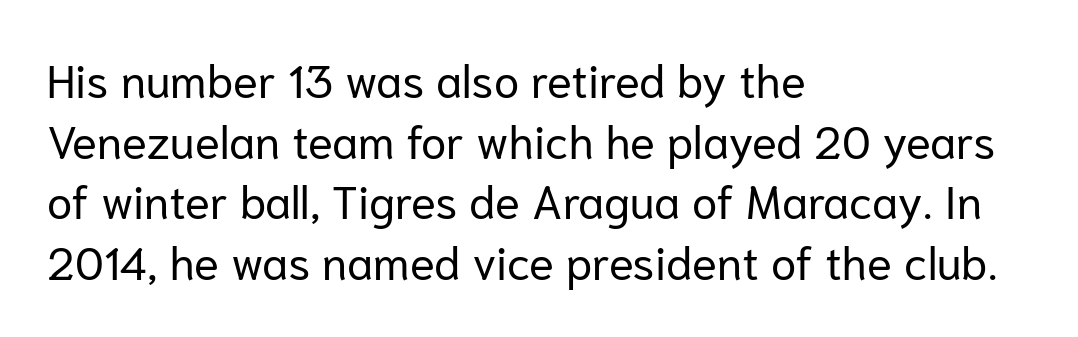
Is the type heavy? It reads as light-to-regular instead. Think of a printed novel: that variable character pitch is what you see here. Observe the ordinary spacing: letters are neighbours, not strangers. Serifs: no, the terminals of the letterforms are clean. The passage shown stacks its lines at a standard gap.
